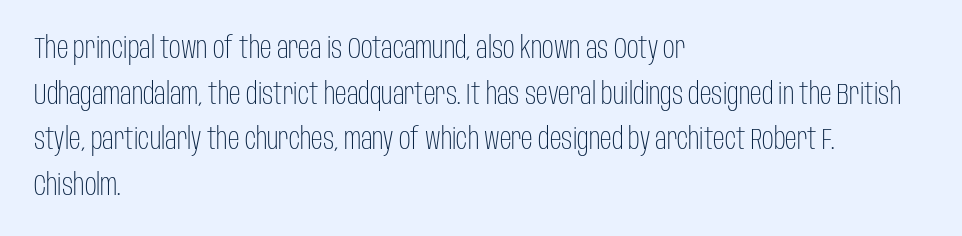
Q: Is the text bold? A: No.
Q: Is the text italic (slanted)? A: No, it is upright.
Q: Is the typeface a serif or a sans-serif typeface? A: Sans-serif.
Q: Is the text underlined? A: No.
Q: How is the paragraph aligned? A: Left-aligned.
Q: Is the spacing between letters normal or unusually wide? A: Normal.
Q: Is the spacing between lines tight, normal or loose? A: Normal.
Q: Width (condensed, normal, or wide)? A: Condensed.
Q: Stroke contrast? A: Low.
Q: x-height? A: Large.
Q: Monospaced? A: No.
